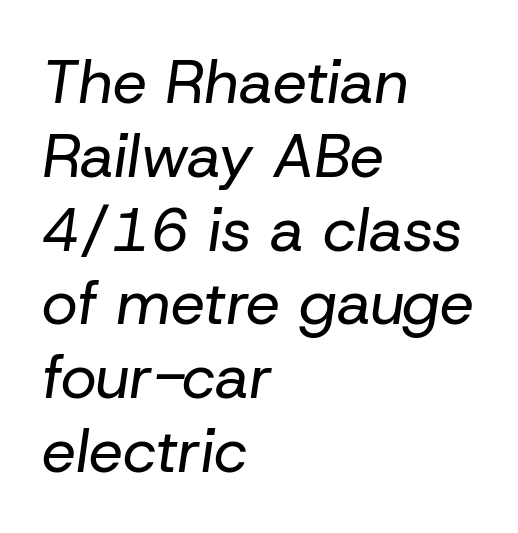
Q: Is the text bold? A: No.
Q: Is the text italic (slanted)? A: Yes, it leans right by about 8 degrees.
Q: Is the text underlined? A: No.
Q: How is the paragraph aligned? A: Left-aligned.
Q: Is the spacing between letters normal or unusually wide? A: Normal.
Q: Width (condensed, normal, or wide)? A: Normal.
Q: Stroke contrast? A: Low.
Q: x-height? A: Medium.
Q: Monospaced? A: No.
